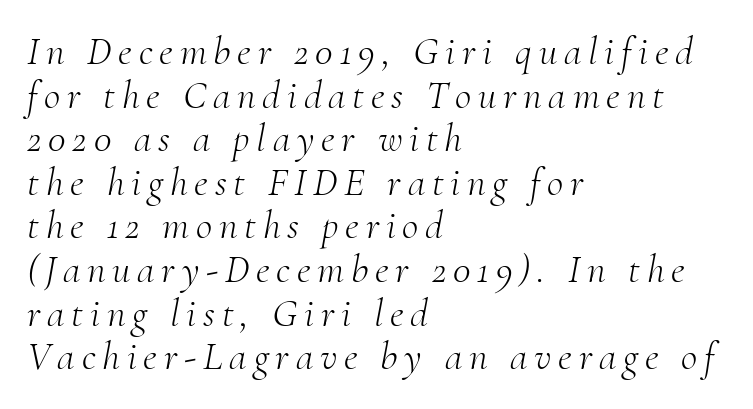
The image shows 40 px light serif type, italic (leaning right); set left-aligned, tight line spacing (1.09x), not underlined; medium stroke contrast and a small x-height.
